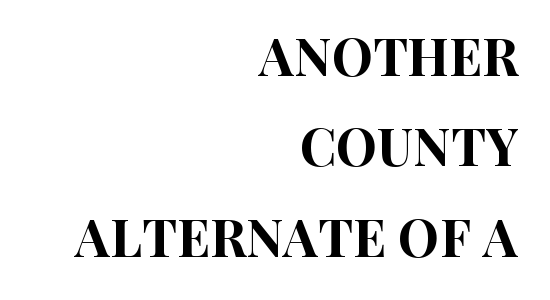
The ragged edge is on the left, which tells us the setting is flush right. Posture: upright roman. Spacing verdict: proportional, widths tailored to each character. Descenders are the only things crossing below the line.
